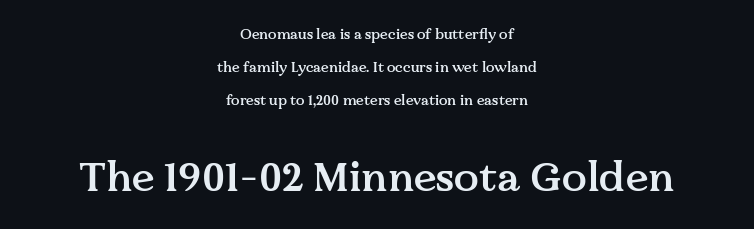
{"serif": "yes", "italic": "no", "bold": "semi", "weight": "semibold", "width": "normal", "stroke_contrast": "medium", "x_height": "medium", "monospaced": "no", "underline": "no", "align": "center", "line_spacing": "loose", "line_spacing_ratio": 2.36, "letter_spacing": "normal", "letter_spacing_em": 0.0, "larger_block": "second", "size_ratio": 2.93, "glyph_px": 41}
